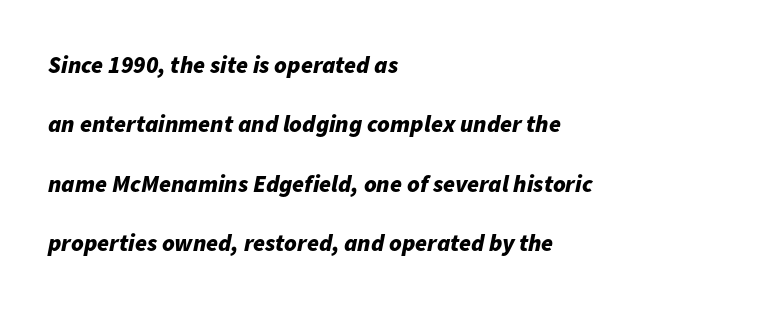
The zone under the glyphs is completely vacant. Typeset ragged right — the left edge is the straight one. Does extra space separate the letters? No, they use regular spacing. The space between consecutive lines is lavish. An italicized treatment has been applied to the whole sample. These lines carry a lot of weight — the face is fully bold.
